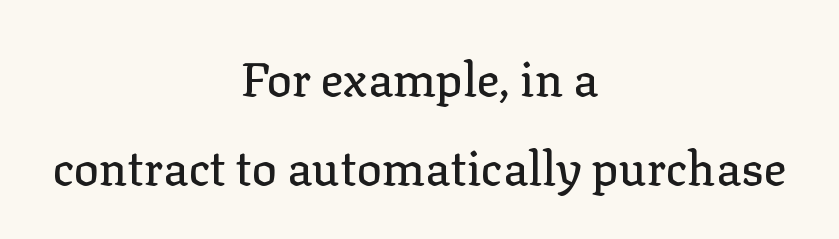
Looks like regular typesetting: each glyph gets only the width it needs. Examine the stroke ends and you'll spot serifs. The text block is weighted toward neither margin, spreading evenly from the middle. Is there much room between lines? Yes — plenty of vertical air separates them. Descender tails drop into unmarked territory. A typesetter would call this zero additional tracking.
